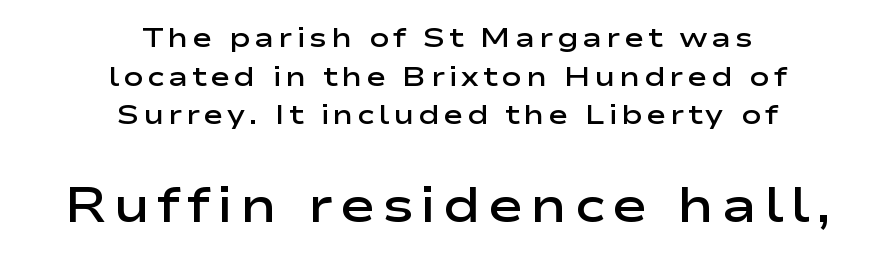
Decoration check: the copy has no underline. Varying glyph widths throughout — classic text-font behaviour. In terms of posture, this sample is upright. Typographic density is moderately raised because the face is semibold.
